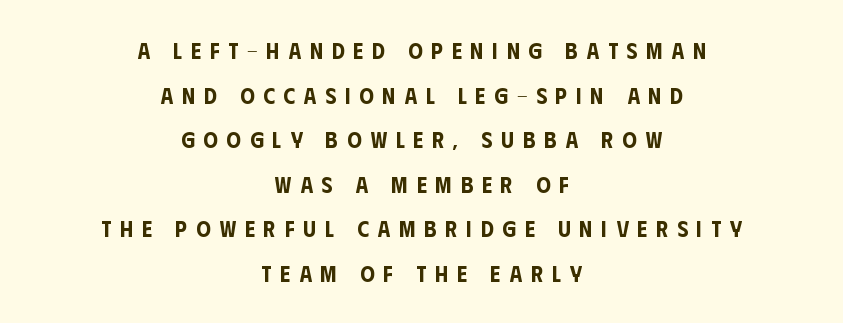
The image shows 23 px text type, upright; set centered, loose line spacing (1.94x), unusually wide letter spacing (+0.38 em), not underlined.
